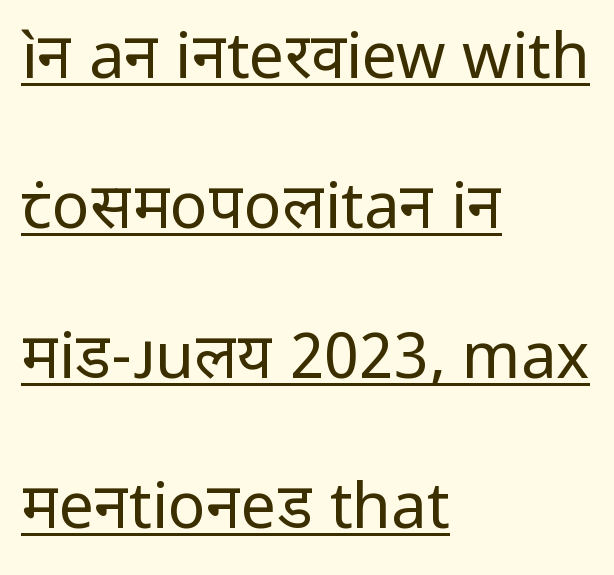
{"serif": "no", "italic": "no", "bold": "no", "weight": "regular", "width": "normal", "stroke_contrast": "low", "x_height": "medium", "monospaced": "no", "underline": "yes", "align": "left", "line_spacing": "loose", "line_spacing_ratio": 2.38, "letter_spacing": "normal", "letter_spacing_em": 0.0, "glyph_px": 63}
